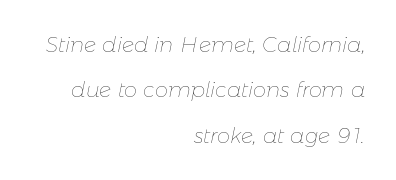
The image shows 21 px text type, italic (leaning right); set right-aligned, loose line spacing (2.16x), normal letter spacing, not underlined.
